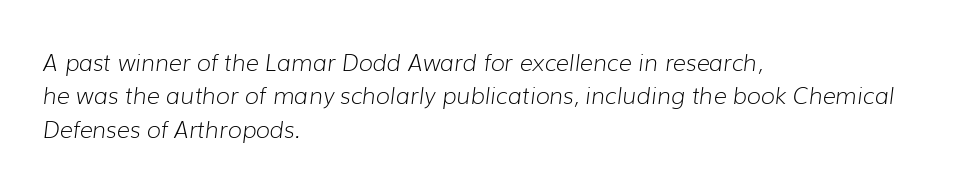
Teacher's note: observe the even left margin — that is flush-left alignment. Students, note that the glyphs here touch the page at normal intervals. An italicized treatment has been applied to the whole sample. Glance below the letters and you will spot only blank space. Normally led — the rows are evenly, conventionally spaced.
